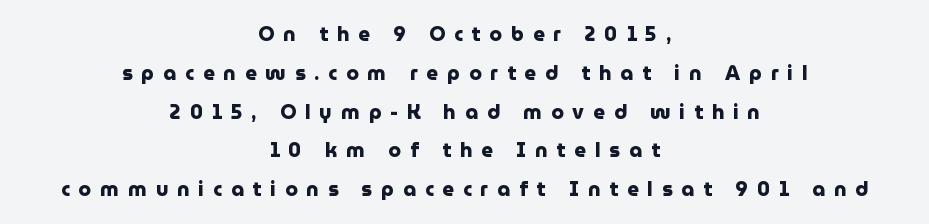
The image shows 20 px bold type, upright; set centered, loose line spacing (1.94x), unusually wide letter spacing (+0.45 em), not underlined.
